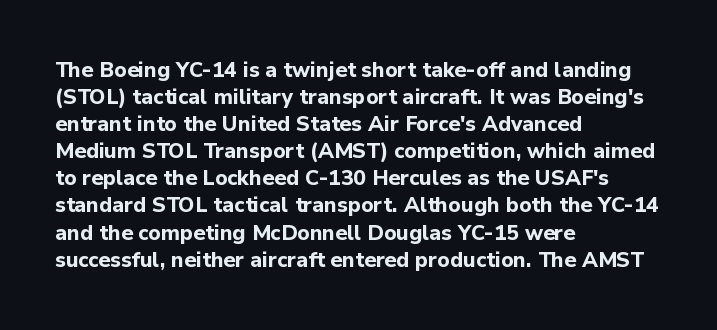
{"italic": "no", "bold": "yes", "underline": "no", "align": "left", "line_spacing": "normal", "line_spacing_ratio": 1.29, "letter_spacing": "normal", "letter_spacing_em": 0.0, "glyph_px": 21}
